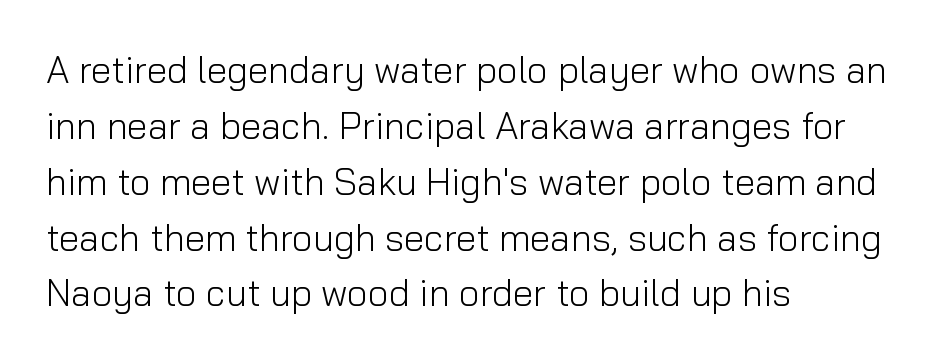
{"serif": "no", "italic": "no", "bold": "no", "weight": "light", "width": "normal", "stroke_contrast": "low", "x_height": "medium", "monospaced": "no", "underline": "no", "align": "left", "line_spacing": "normal", "line_spacing_ratio": 1.51, "letter_spacing": "normal", "letter_spacing_em": 0.0, "glyph_px": 37}
